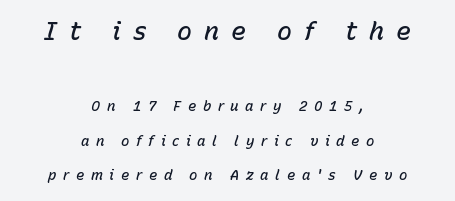
The image shows 25 px text type, italic (leaning right); set centered, loose line spacing (2.46x), unusually wide letter spacing (+0.47 em), not underlined; the first (top) block is 1.79x larger.
